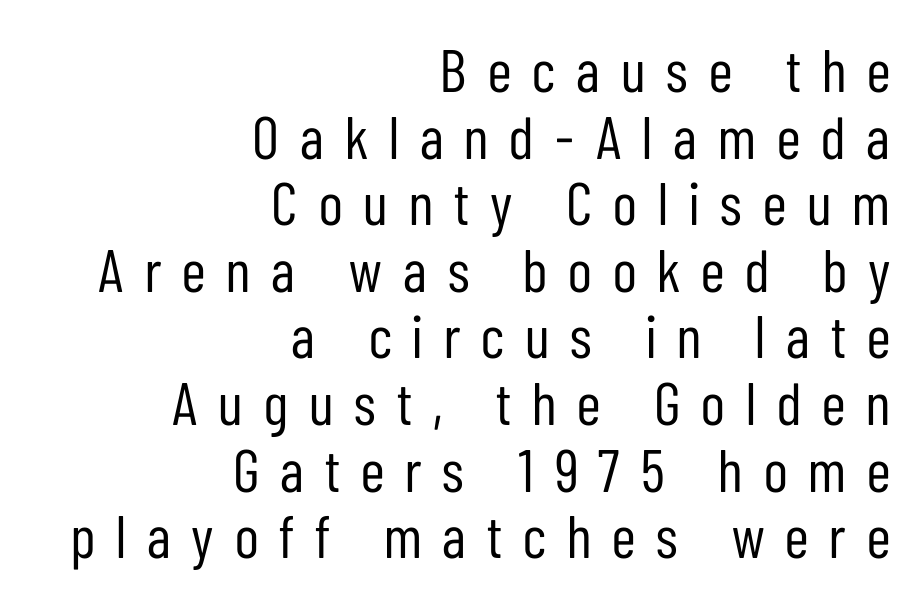
Q: Is the text bold? A: No.
Q: Is the text italic (slanted)? A: No, it is upright.
Q: Is the typeface a serif or a sans-serif typeface? A: Sans-serif.
Q: Is the text underlined? A: No.
Q: How is the paragraph aligned? A: Right-aligned.
Q: Is the spacing between letters normal or unusually wide? A: Unusually wide.
Q: Is the spacing between lines tight, normal or loose? A: Tight.
Q: Width (condensed, normal, or wide)? A: Condensed.
Q: Stroke contrast? A: Low.
Q: x-height? A: Medium.
Q: Monospaced? A: No.
